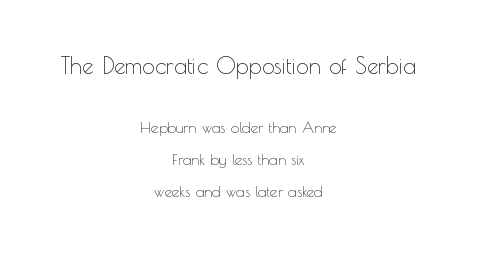
The image shows 23 px text type, upright; set centered, loose line spacing (2.13x), normal letter spacing, not underlined; the first (top) block is 1.53x larger.
